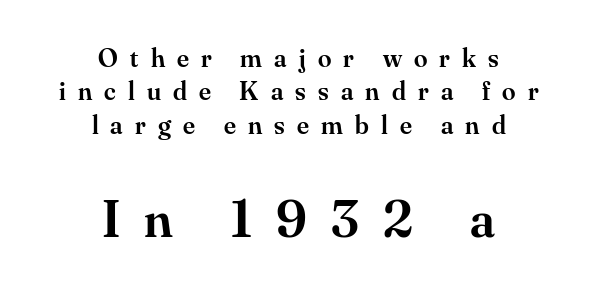
Does the lettering tilt? It doesn't — this is upright. This sample has the flowing, uneven cadence of proportional lettering. Is the letter spacing exaggerated? Yes — the characters are pushed far apart. Every letter is mildly thick-stroked: semibold rather than bold. Note: serifs present on the glyphs. The words here are not underlined.
